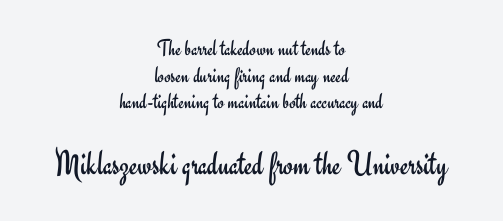
{"serif": "no", "bold": "no", "weight": "regular", "width": "normal", "stroke_contrast": "low", "x_height": "small", "monospaced": "no", "underline": "no", "align": "center", "line_spacing_ratio": 1.16, "letter_spacing": "normal", "letter_spacing_em": 0.0, "larger_block": "second", "size_ratio": 1.52, "glyph_px": 35}
